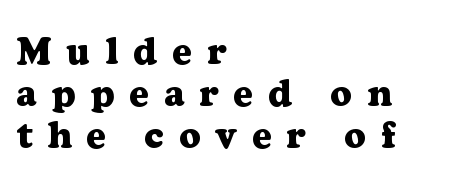
{"serif": "yes", "italic": "no", "bold": "yes", "weight": "heavy", "width": "normal", "stroke_contrast": "low", "x_height": "medium", "monospaced": "no", "underline": "no", "align": "left", "line_spacing": "tight", "line_spacing_ratio": 1.1, "letter_spacing": "wide", "letter_spacing_em": 0.39, "glyph_px": 38}
